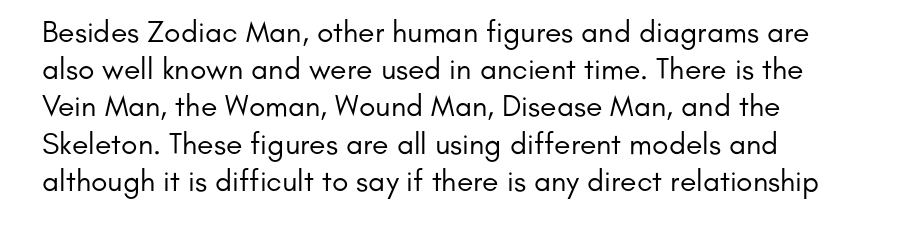
Rule under the text: the space is simply empty. Note the varied advance widths — an 'i' is clearly narrower than an 'm'. These glyphs show unthickened strokes, regular width or finer. The font family rendered here belongs to the sans-serif group.
